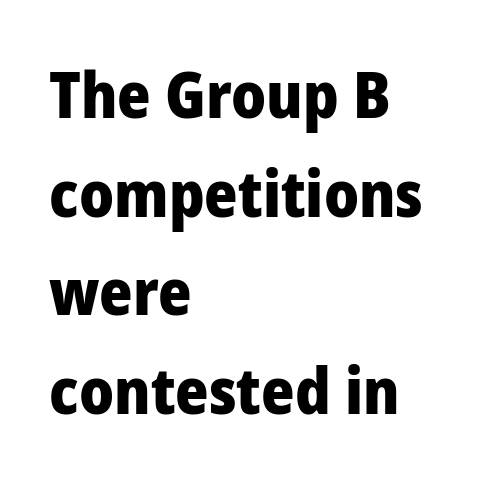
The image shows 64 px heavy sans-serif type, upright; set left-aligned, normal line spacing (1.54x), normal letter spacing, not underlined; low stroke contrast and a medium x-height.
